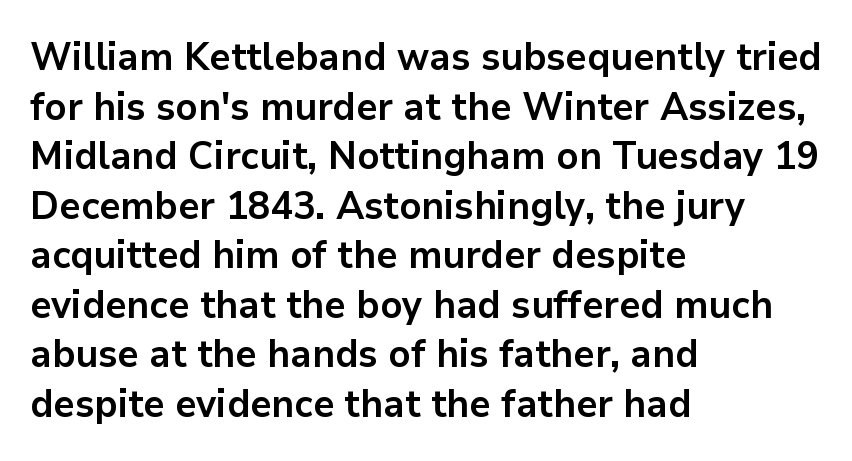
The image shows 39 px bold sans-serif type, upright; set left-aligned, normal line spacing (1.27x), normal letter spacing, not underlined; low stroke contrast and a medium x-height.
